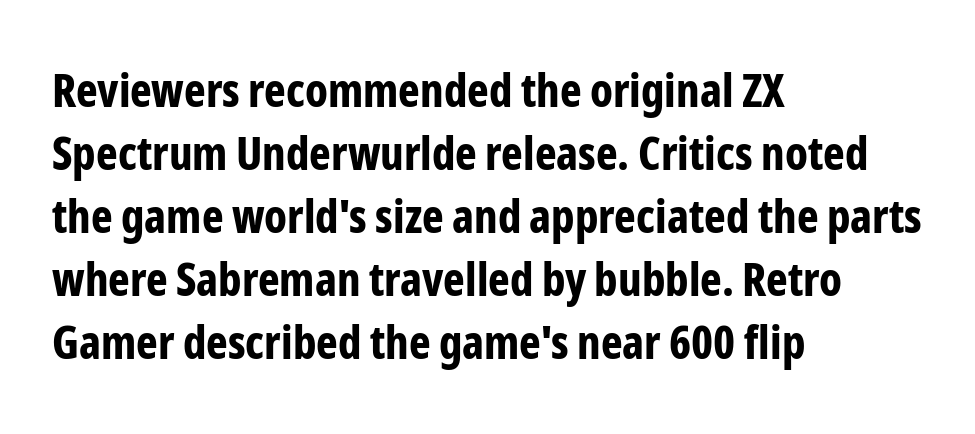
The image shows 46 px bold, condensed sans-serif type, upright; set left-aligned, normal line spacing (1.37x), normal letter spacing, not underlined; low stroke contrast and a medium x-height.
